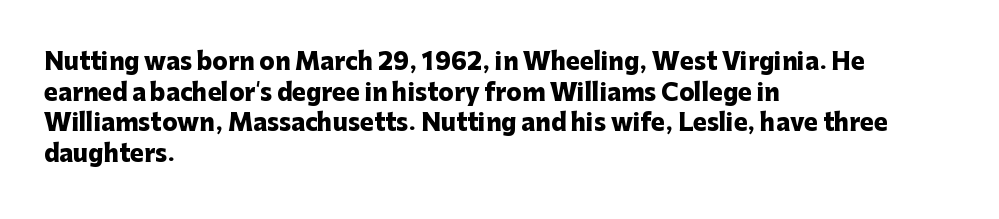
Q: Is the text bold? A: Yes.
Q: Is the text italic (slanted)? A: No, it is upright.
Q: Is the text underlined? A: No.
Q: How is the paragraph aligned? A: Left-aligned.
Q: Is the spacing between letters normal or unusually wide? A: Normal.
Q: Is the spacing between lines tight, normal or loose? A: Normal.
